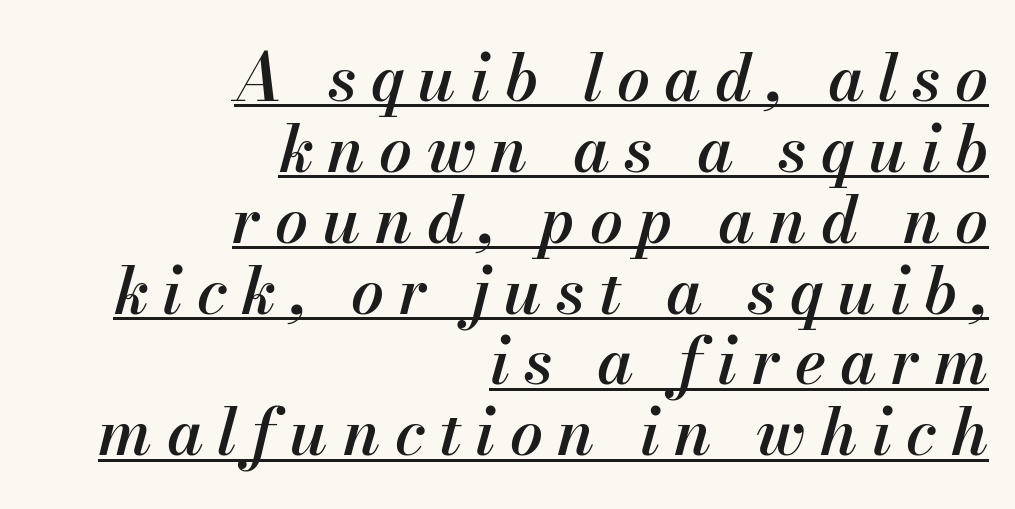
The image shows 65 px semibold type, italic (leaning right); set right-aligned, tight line spacing (1.09x), unusually wide letter spacing (+0.22 em), underlined; medium stroke contrast and a small x-height.
